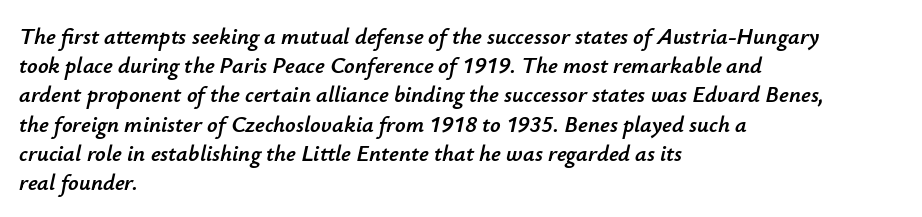
The image shows 23 px text type, italic (leaning right); set left-aligned, normal line spacing (1.27x), normal letter spacing, not underlined.
